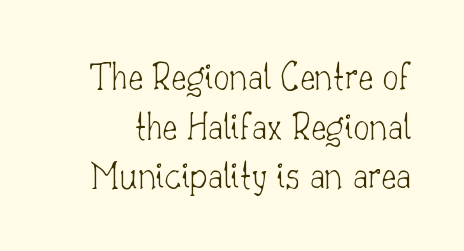
The image shows 40 px thin serif type, upright; set line spacing 1.24x, normal letter spacing, not underlined; low stroke contrast and a small x-height.
